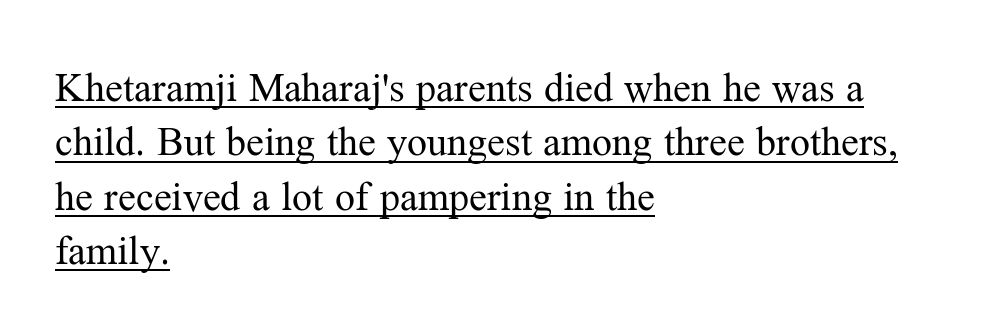
The image shows 40 px regular-weight serif type, upright; set left-aligned, normal line spacing (1.36x), normal letter spacing, underlined; medium stroke contrast and a medium x-height.
